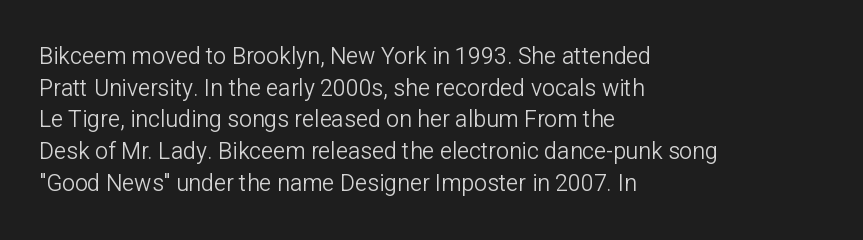
Q: Is the text bold? A: No.
Q: Is the text italic (slanted)? A: No, it is upright.
Q: Is the text underlined? A: No.
Q: How is the paragraph aligned? A: Left-aligned.
Q: Is the spacing between letters normal or unusually wide? A: Normal.
Q: Is the spacing between lines tight, normal or loose? A: Normal.
